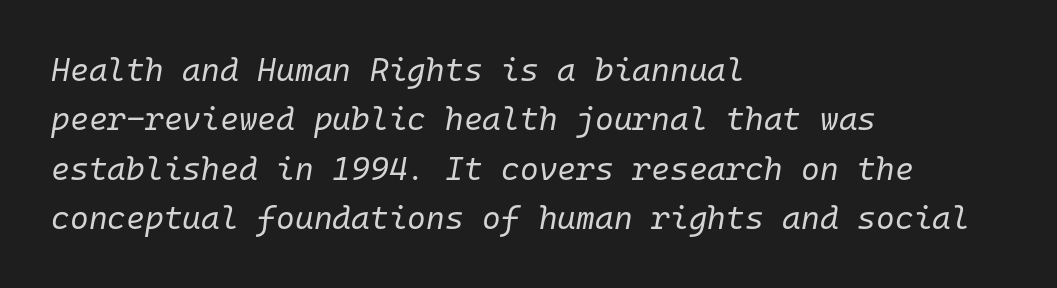
{"italic": "yes", "lean": "right", "slant_degrees": 10, "bold": "no", "weight": "regular", "width": "normal", "stroke_contrast": "low", "x_height": "medium", "monospaced": "yes", "underline": "no", "align": "left", "line_spacing": "normal", "line_spacing_ratio": 1.54, "letter_spacing": "normal", "letter_spacing_em": 0.0, "glyph_px": 32}
